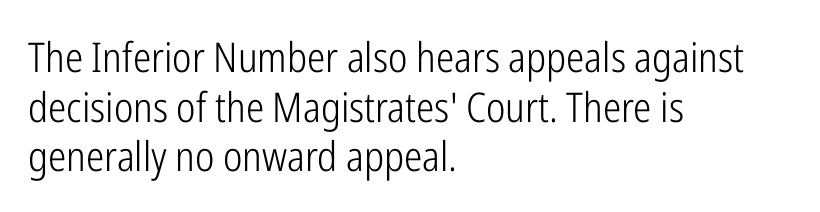
Q: Is the text bold? A: No.
Q: Is the text italic (slanted)? A: No, it is upright.
Q: Is the typeface a serif or a sans-serif typeface? A: Sans-serif.
Q: Is the text underlined? A: No.
Q: How is the paragraph aligned? A: Left-aligned.
Q: Is the spacing between letters normal or unusually wide? A: Normal.
Q: Width (condensed, normal, or wide)? A: Condensed.
Q: Stroke contrast? A: Low.
Q: x-height? A: Medium.
Q: Monospaced? A: No.
